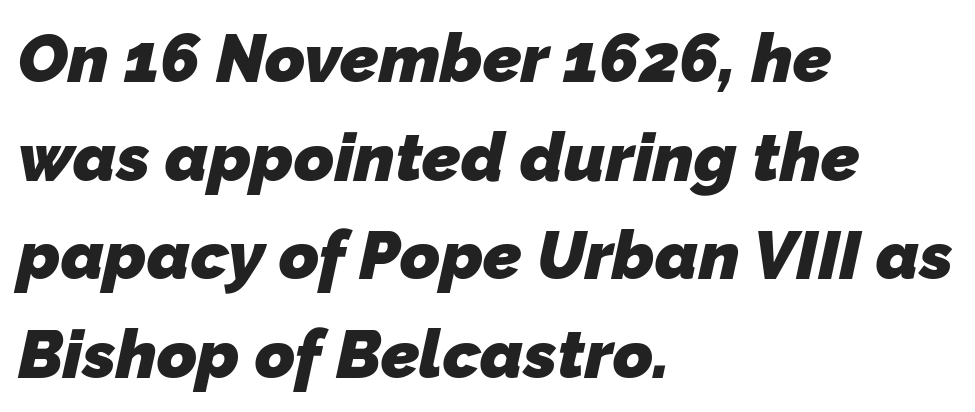
{"serif": "no", "bold": "yes", "weight": "heavy", "width": "normal", "stroke_contrast": "low", "x_height": "medium", "monospaced": "no", "underline": "no", "align": "left", "line_spacing": "normal", "line_spacing_ratio": 1.45, "letter_spacing": "normal", "letter_spacing_em": 0.0, "glyph_px": 68}
